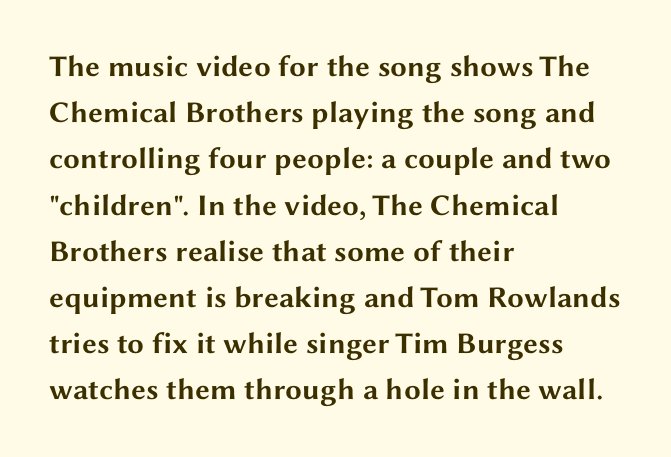
Whoever set this chose a conventional vertical rhythm. Characters remain perfectly vertical along every line. The letters advance in unequal steps, a hallmark of proportional type. The passage shown has conventional tracking throughout. Notice how thick the strokes are: this is what a full bold looks like.
